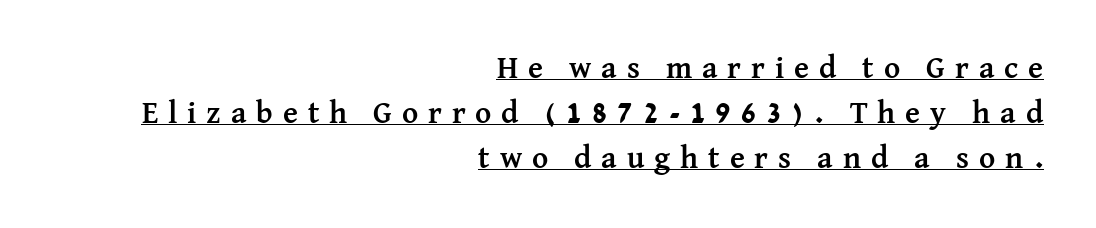
It's the straight-up-and-down kind of type. Caption: lettering with a line underneath. Rows of type keep a routine distance in the vertical direction. You could not count columns in this text — the font is proportionally spaced.
